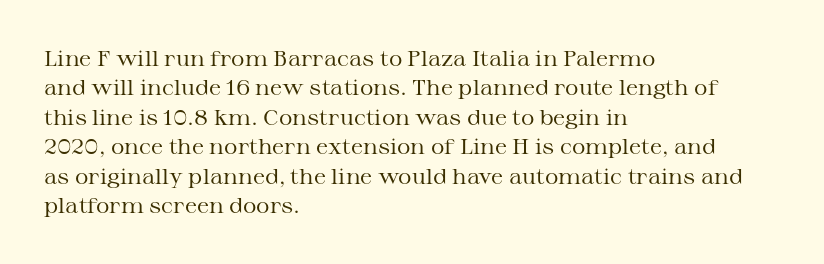
The image shows 21 px text type, upright; set left-aligned, normal line spacing (1.4x), normal letter spacing, not underlined.
